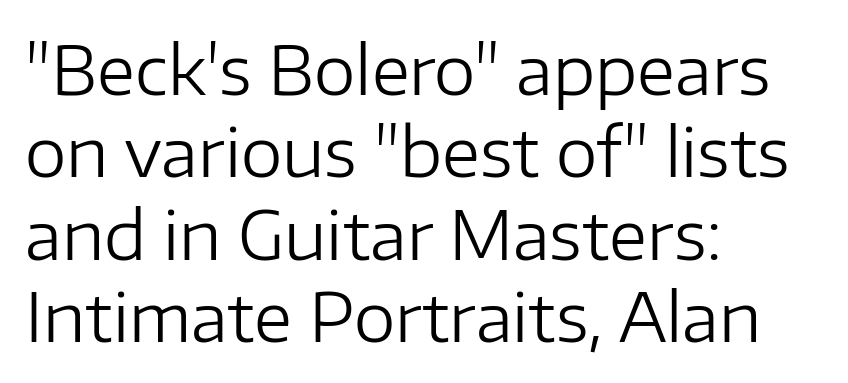
The image shows 67 px regular-weight sans-serif type, upright; set left-aligned, line spacing 1.23x, normal letter spacing, not underlined; low stroke contrast and a medium x-height.
